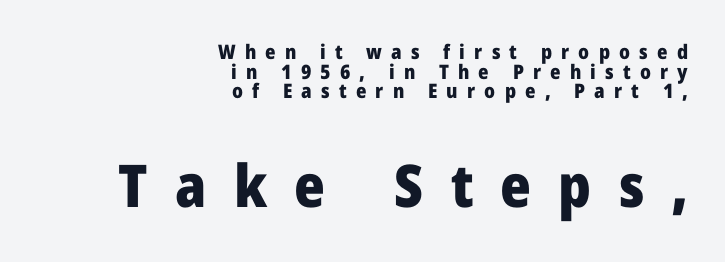
Q: Is the text bold? A: Yes.
Q: Is the text italic (slanted)? A: No, it is upright.
Q: Is the typeface a serif or a sans-serif typeface? A: Sans-serif.
Q: Is the text underlined? A: No.
Q: How is the paragraph aligned? A: Right-aligned.
Q: Is the spacing between letters normal or unusually wide? A: Unusually wide.
Q: Is the spacing between lines tight, normal or loose? A: Tight.
Q: Which block of text is set in a larger size, the first (top) or the second (bottom)? A: The second (bottom) one.
Q: Width (condensed, normal, or wide)? A: Normal.
Q: Stroke contrast? A: Low.
Q: x-height? A: Medium.
Q: Monospaced? A: No.
